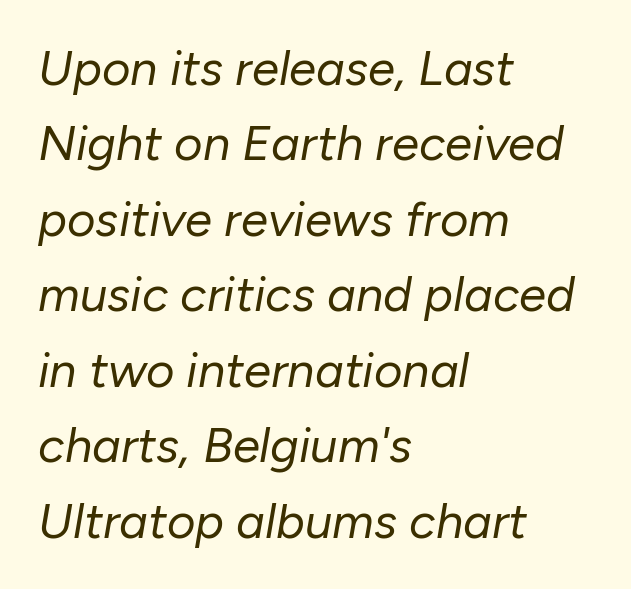
Character widths vary here, with narrow letters taking less room than wide ones. Here the glyphs are tracked normally, forming tight word shapes. Lines of text with bare space underneath. On a weight scale, this lands at 450 or below.
